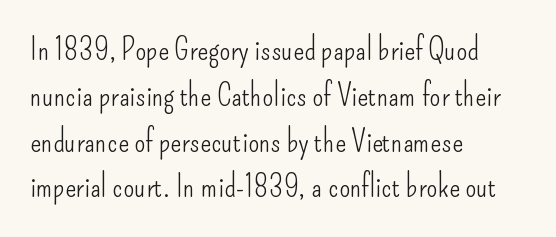
The image shows 32 px light, condensed sans-serif type, upright; set left-aligned, normal line spacing (1.43x), normal letter spacing, not underlined; low stroke contrast and a small x-height.
